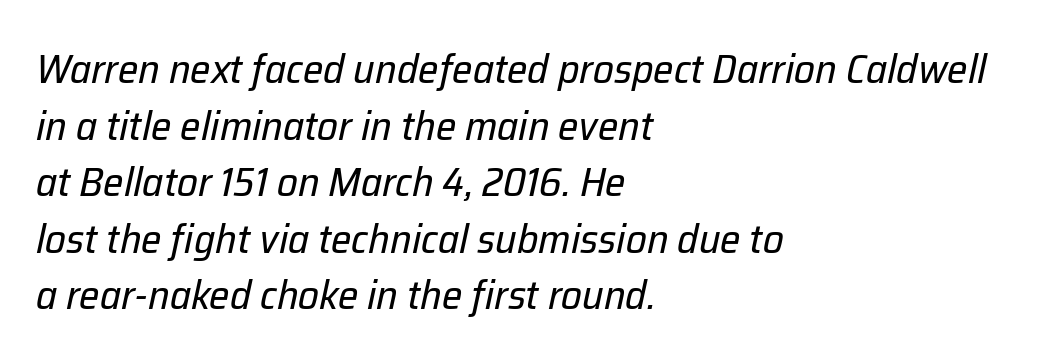
Q: Is the text bold? A: No.
Q: Is the text italic (slanted)? A: Yes, it leans right by about 12 degrees.
Q: Is the text underlined? A: No.
Q: How is the paragraph aligned? A: Left-aligned.
Q: Is the spacing between letters normal or unusually wide? A: Normal.
Q: Is the spacing between lines tight, normal or loose? A: Normal.
Q: Width (condensed, normal, or wide)? A: Normal.
Q: Stroke contrast? A: Low.
Q: x-height? A: Medium.
Q: Monospaced? A: No.
